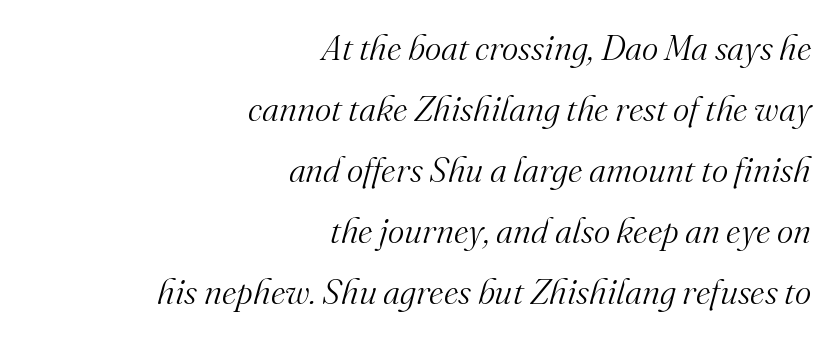
Q: Is the text bold? A: No.
Q: Is the text italic (slanted)? A: Yes, it leans right by about 16 degrees.
Q: Is the typeface a serif or a sans-serif typeface? A: Serif.
Q: Is the text underlined? A: No.
Q: How is the paragraph aligned? A: Right-aligned.
Q: Is the spacing between letters normal or unusually wide? A: Normal.
Q: Width (condensed, normal, or wide)? A: Normal.
Q: Stroke contrast? A: Medium.
Q: x-height? A: Small.
Q: Monospaced? A: No.
